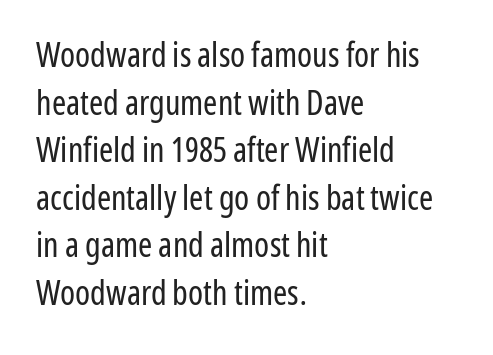
{"serif": "no", "italic": "no", "bold": "no", "weight": "regular", "width": "condensed", "stroke_contrast": "low", "x_height": "medium", "monospaced": "no", "underline": "no", "align": "left", "line_spacing": "normal", "line_spacing_ratio": 1.4, "letter_spacing": "normal", "letter_spacing_em": 0.0, "glyph_px": 34}
